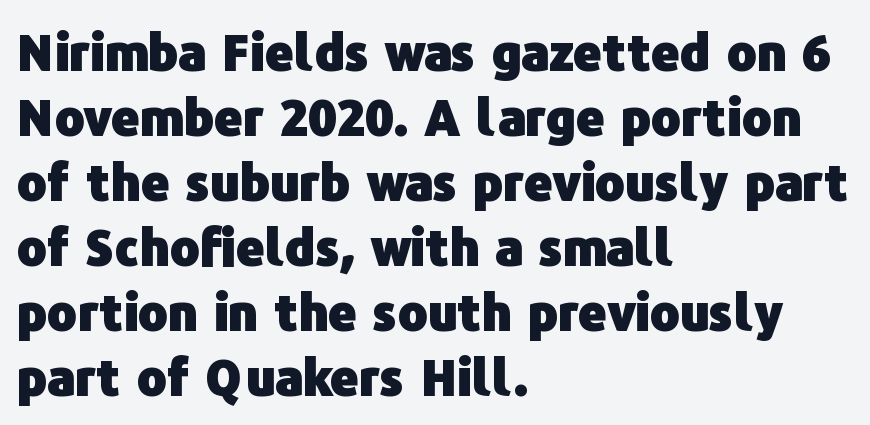
Q: Is the text bold? A: Yes.
Q: Is the text italic (slanted)? A: No, it is upright.
Q: Is the typeface a serif or a sans-serif typeface? A: Sans-serif.
Q: Is the text underlined? A: No.
Q: How is the paragraph aligned? A: Left-aligned.
Q: Is the spacing between letters normal or unusually wide? A: Normal.
Q: Is the spacing between lines tight, normal or loose? A: Normal.
Q: Width (condensed, normal, or wide)? A: Normal.
Q: Stroke contrast? A: Low.
Q: x-height? A: Medium.
Q: Monospaced? A: No.
